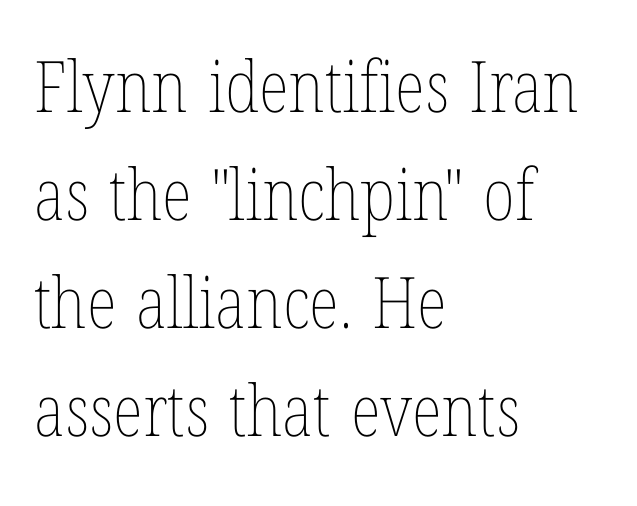
Q: Is the text bold? A: No.
Q: Is the text italic (slanted)? A: No, it is upright.
Q: Is the text underlined? A: No.
Q: How is the paragraph aligned? A: Left-aligned.
Q: Is the spacing between letters normal or unusually wide? A: Normal.
Q: Is the spacing between lines tight, normal or loose? A: Normal.
Q: Width (condensed, normal, or wide)? A: Condensed.
Q: Stroke contrast? A: Low.
Q: x-height? A: Medium.
Q: Monospaced? A: No.
